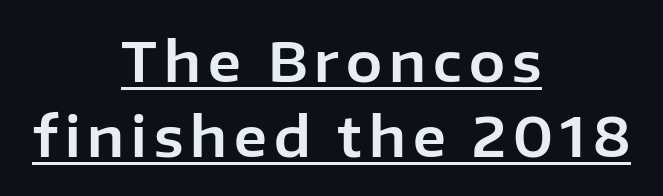
Tall strokes in this sample are plumb rather than angled. Each line is balanced around a shared central axis. Think of a printed novel: that variable character pitch is what you see here. These lines are composed in type without serifs. Glance below the letters and you will spot a drawn line. These lines sit exactly where default settings would place them.
